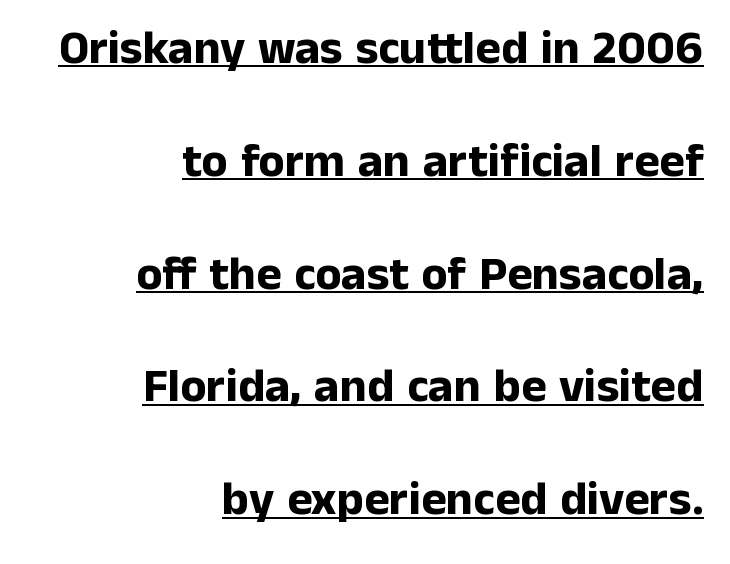
{"serif": "no", "italic": "no", "bold": "yes", "weight": "bold", "width": "normal", "stroke_contrast": "low", "x_height": "medium", "monospaced": "no", "underline": "yes", "align": "right", "line_spacing": "loose", "line_spacing_ratio": 2.35, "letter_spacing": "normal", "letter_spacing_em": 0.0, "glyph_px": 48}
